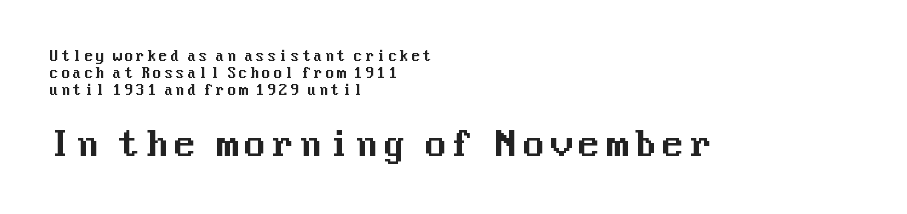
The letters carry no serifs — their stems end cleanly without finishing strokes. Lines of text with bare space underneath. Where is the straight margin? On the left. The rendering enlarges the type as you move from the upper chunk to the lower. Italic? Not at all — the glyphs are vertical.
